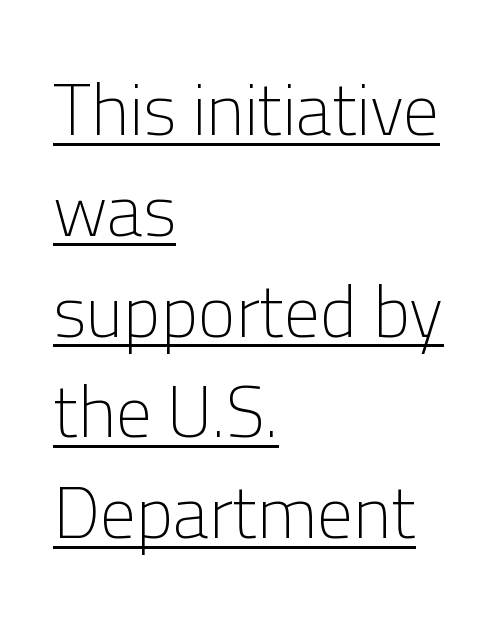
Q: Is the text bold? A: No.
Q: Is the text italic (slanted)? A: No, it is upright.
Q: Is the typeface a serif or a sans-serif typeface? A: Sans-serif.
Q: Is the text underlined? A: Yes.
Q: How is the paragraph aligned? A: Left-aligned.
Q: Is the spacing between letters normal or unusually wide? A: Normal.
Q: Is the spacing between lines tight, normal or loose? A: Normal.
Q: Width (condensed, normal, or wide)? A: Normal.
Q: Stroke contrast? A: Low.
Q: x-height? A: Medium.
Q: Monospaced? A: No.
